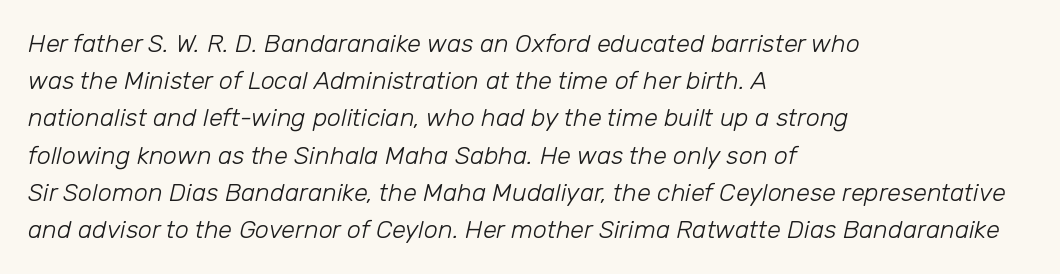
This is oblique type, the kind used for emphasis or titles. The paragraph shown leans on its left margin. Stems here are at most as thick as an everyday book face. Does the leading feel generous? No, just average. Rule under the text: the space is simply empty.
